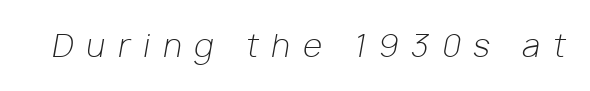
The image shows 31 px light type, italic (leaning right); set unusually wide letter spacing (+0.42 em), not underlined; low stroke contrast and a medium x-height.
